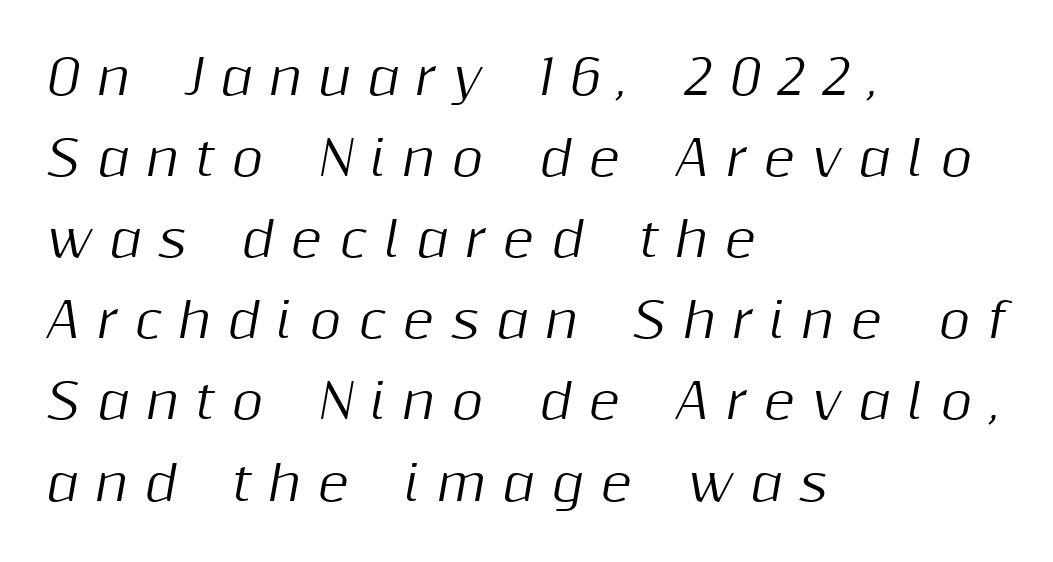
{"italic": "yes", "lean": "right", "slant_degrees": 10, "width": "normal", "stroke_contrast": "medium", "x_height": "medium", "monospaced": "no", "underline": "no", "align": "left", "line_spacing": "normal", "line_spacing_ratio": 1.69, "letter_spacing": "wide", "letter_spacing_em": 0.35, "glyph_px": 48}
